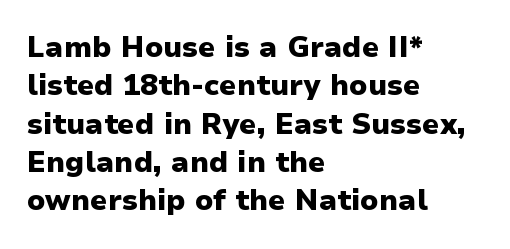
Q: Is the text bold? A: Yes.
Q: Is the text italic (slanted)? A: No, it is upright.
Q: Is the typeface a serif or a sans-serif typeface? A: Sans-serif.
Q: Is the text underlined? A: No.
Q: How is the paragraph aligned? A: Left-aligned.
Q: Is the spacing between letters normal or unusually wide? A: Normal.
Q: Is the spacing between lines tight, normal or loose? A: Normal.
Q: Width (condensed, normal, or wide)? A: Normal.
Q: Stroke contrast? A: Low.
Q: x-height? A: Medium.
Q: Monospaced? A: No.
